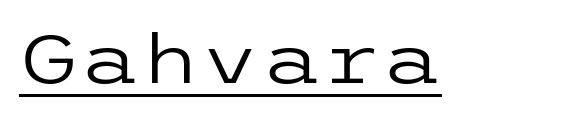
The image shows 69 px regular-weight, wide sans-serif type, upright; set normal letter spacing, underlined; low stroke contrast and a medium x-height.
